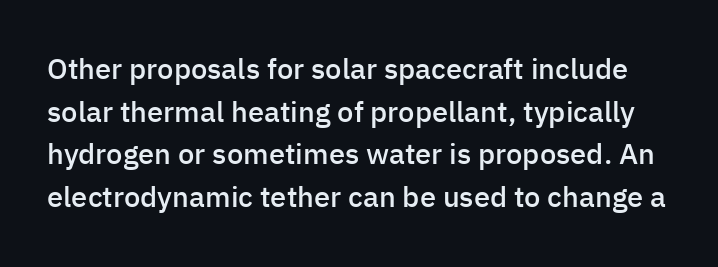
Underline: absent. The horizontal fit of the characters is conventional and even. Think of a printed novel: that variable character pitch is what you see here. This rendering employs a face without finishing strokes, i.e., a sans-serif.
